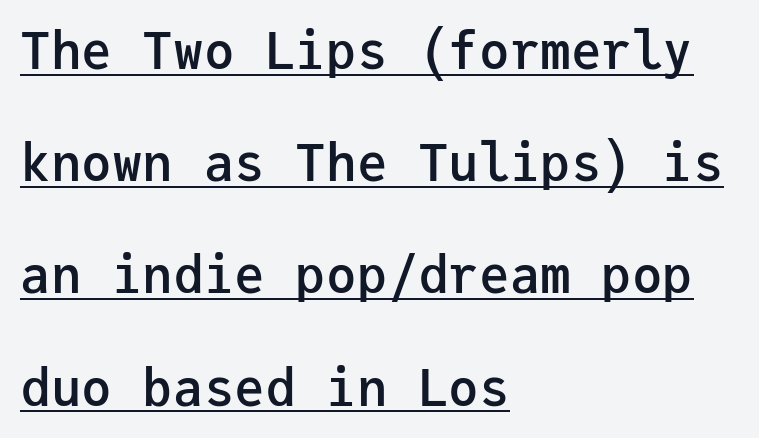
{"serif": "no", "italic": "no", "bold": "semi", "weight": "semibold", "width": "normal", "stroke_contrast": "low", "x_height": "medium", "monospaced": "yes", "underline": "yes", "align": "left", "line_spacing": "loose", "line_spacing_ratio": 2.2, "letter_spacing": "normal", "letter_spacing_em": 0.0, "glyph_px": 51}
